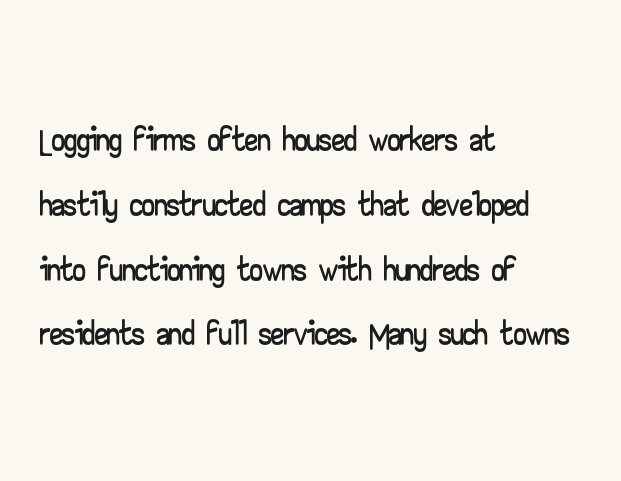
Q: Is the text italic (slanted)? A: No, it is upright.
Q: Is the typeface a serif or a sans-serif typeface? A: Sans-serif.
Q: Is the text underlined? A: No.
Q: How is the paragraph aligned? A: Left-aligned.
Q: Is the spacing between letters normal or unusually wide? A: Normal.
Q: Is the spacing between lines tight, normal or loose? A: Normal.
Q: Width (condensed, normal, or wide)? A: Wide.
Q: Stroke contrast? A: Low.
Q: x-height? A: Small.
Q: Monospaced? A: No.
